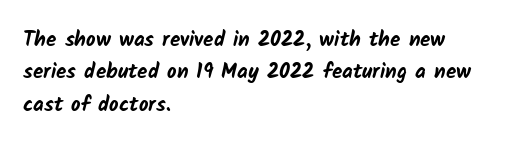
{"bold": "yes", "underline": "no", "align": "left", "line_spacing": "normal", "line_spacing_ratio": 1.54, "letter_spacing": "normal", "letter_spacing_em": 0.0, "glyph_px": 21}
